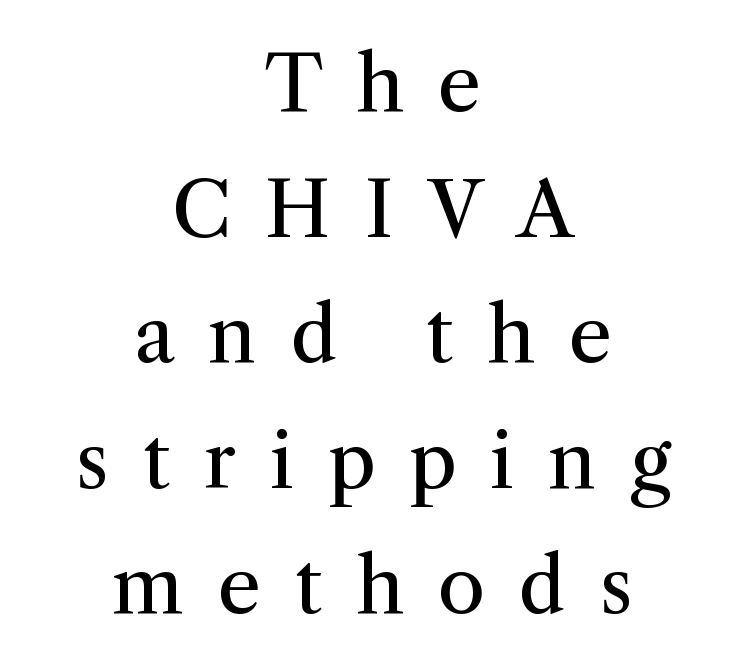
Look at the tracking — it's clearly loosened, letters drifting apart. The typography opts for an upright posture over an oblique one. A typesetter would call this proportional, since set widths differ per character. Think standard paragraph weight, or any step lighter than that. Vertical spacing — default. Where is the straight margin? There isn't one; the lines are centered.
